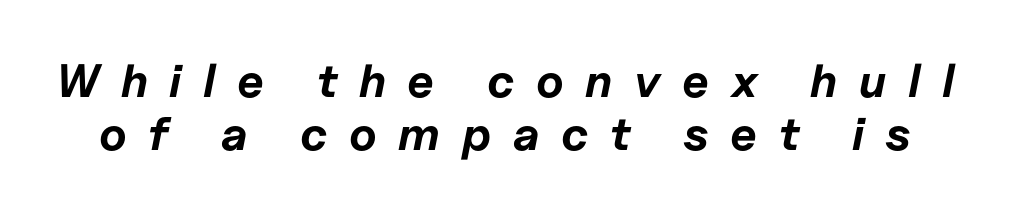
{"italic": "yes", "lean": "right", "slant_degrees": 11, "bold": "yes", "weight": "bold", "width": "normal", "stroke_contrast": "low", "x_height": "medium", "monospaced": "no", "underline": "no", "line_spacing": "tight", "line_spacing_ratio": 1.13, "letter_spacing": "wide", "letter_spacing_em": 0.46, "glyph_px": 47}
